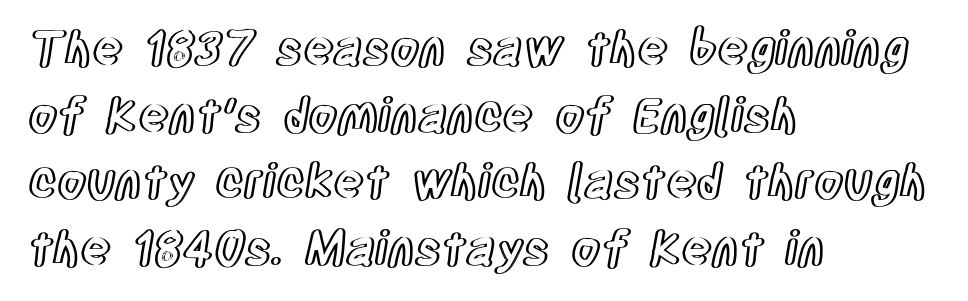
{"width": "condensed", "x_height": "large", "monospaced": "no", "underline": "no", "align": "left", "line_spacing": "normal", "line_spacing_ratio": 1.42, "letter_spacing": "normal", "letter_spacing_em": 0.0, "glyph_px": 47}
